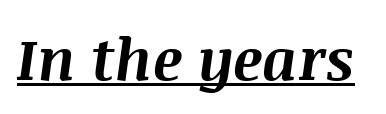
Strong, thick strokes mark this as bold type. The letters advance in unequal steps, a hallmark of proportional type. In designer terms, the underline attribute is active on this setting. This rendering leaves character spacing at its baseline value. Slanted lettering throughout.
